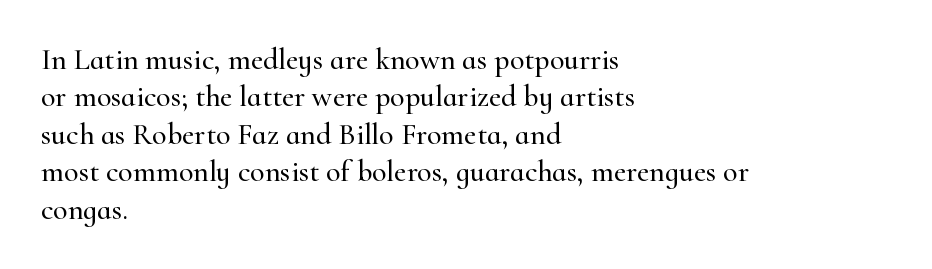
{"serif": "yes", "italic": "no", "width": "normal", "stroke_contrast": "high", "x_height": "small", "monospaced": "no", "underline": "no", "align": "left", "line_spacing": "normal", "line_spacing_ratio": 1.25, "letter_spacing": "normal", "letter_spacing_em": 0.0, "glyph_px": 30}
